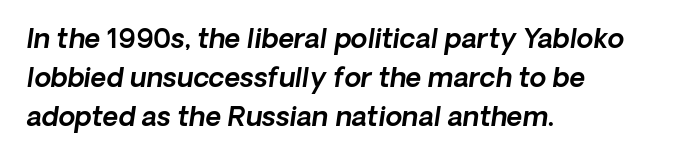
Q: Is the text underlined? A: No.
Q: How is the paragraph aligned? A: Left-aligned.
Q: Is the spacing between letters normal or unusually wide? A: Normal.
Q: Is the spacing between lines tight, normal or loose? A: Normal.
